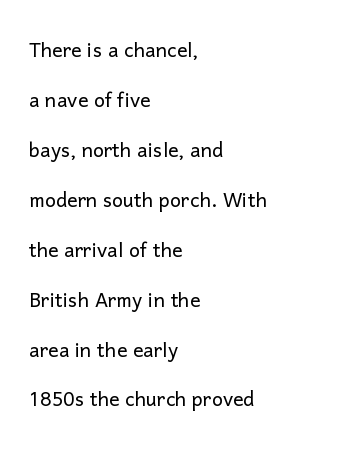
{"italic": "no", "bold": "no", "underline": "no", "align": "left", "line_spacing": "loose", "line_spacing_ratio": 1.92, "letter_spacing": "normal", "letter_spacing_em": 0.0, "glyph_px": 26}
